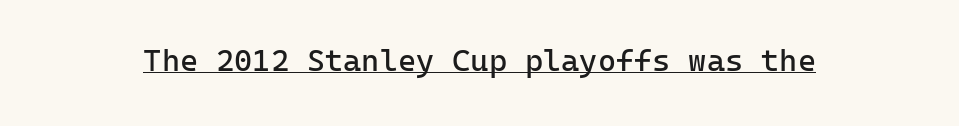
The image shows 31 px regular-weight sans-serif type, upright, monospaced; set normal letter spacing, underlined; low stroke contrast and a medium x-height.
